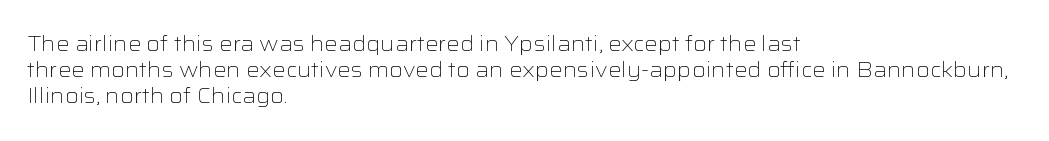
{"italic": "no", "bold": "no", "underline": "no", "align": "left", "line_spacing_ratio": 1.24, "letter_spacing": "normal", "letter_spacing_em": 0.0, "glyph_px": 21}
